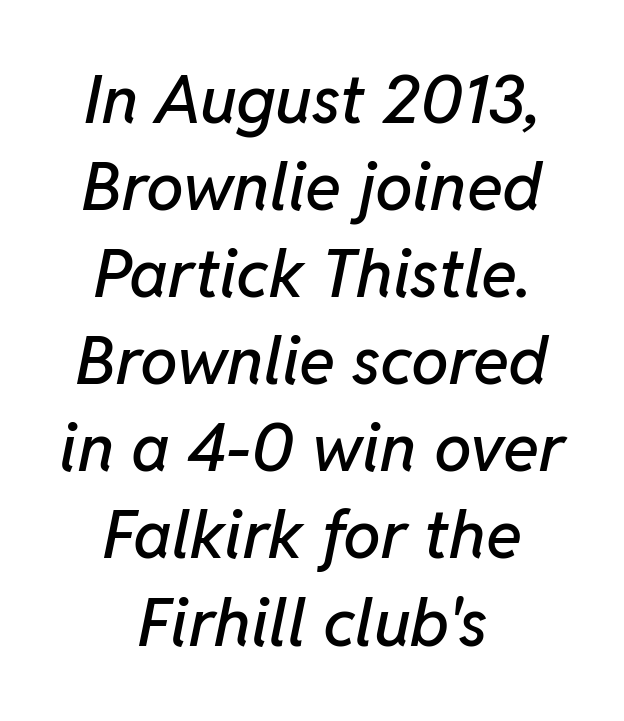
Notice how the stems are inclined rather than vertical — that's the hallmark of italics. Does extra space separate the letters? No, they use regular spacing. Words float on clear page, feet unadorned. Line spacing here is normal. A centered setting, common on invitations and titles, is used for this passage. Each letter keeps its own natural width here, so spacing adapts to shape.
